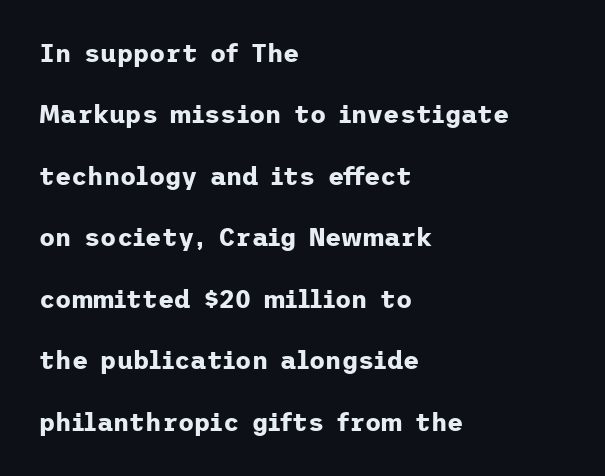
The image shows 25 px bold type, upright; set left-aligned, loose line spacing (2.46x), normal letter spacing, not underlined.
